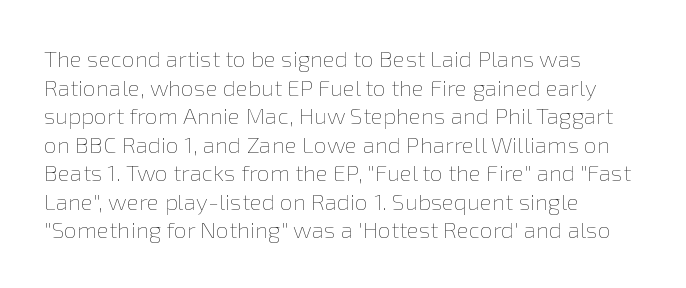
Q: Is the text bold? A: No.
Q: Is the text italic (slanted)? A: No, it is upright.
Q: Is the text underlined? A: No.
Q: How is the paragraph aligned? A: Left-aligned.
Q: Is the spacing between letters normal or unusually wide? A: Normal.
